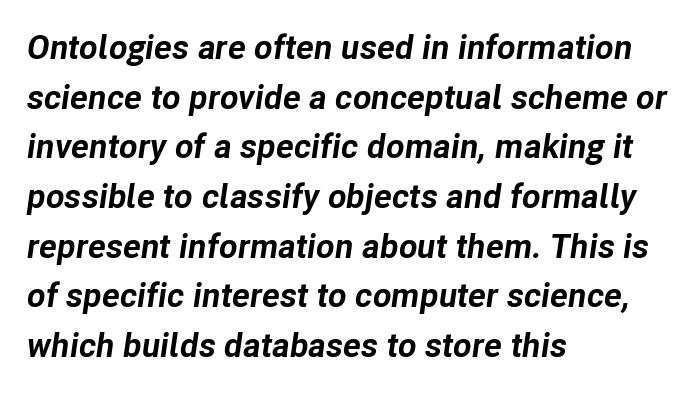
Q: Is the text bold? A: Yes.
Q: Is the text italic (slanted)? A: Yes, it leans right by about 8 degrees.
Q: Is the text underlined? A: No.
Q: How is the paragraph aligned? A: Left-aligned.
Q: Is the spacing between letters normal or unusually wide? A: Normal.
Q: Is the spacing between lines tight, normal or loose? A: Normal.
Q: Width (condensed, normal, or wide)? A: Normal.
Q: Stroke contrast? A: Low.
Q: x-height? A: Medium.
Q: Monospaced? A: No.
